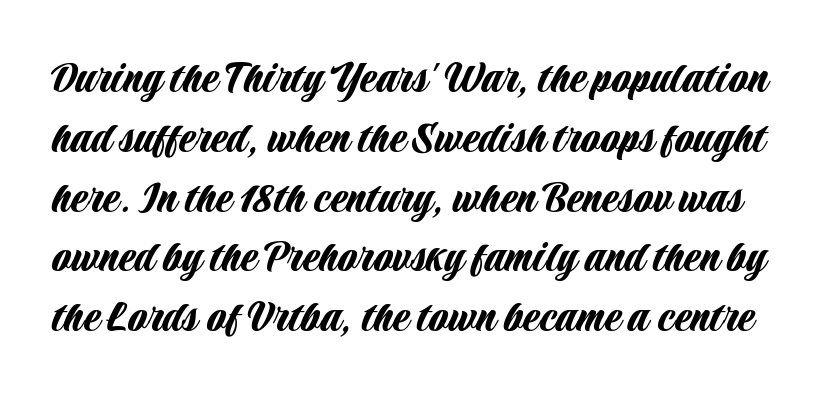
A typesetter would label this face a sans. Here the designer chose a conventional face with non-uniform glyph widths. Honestly, the letter spacing is just normal — you wouldn't notice it. Only glyphs here, with clear space below each row.
